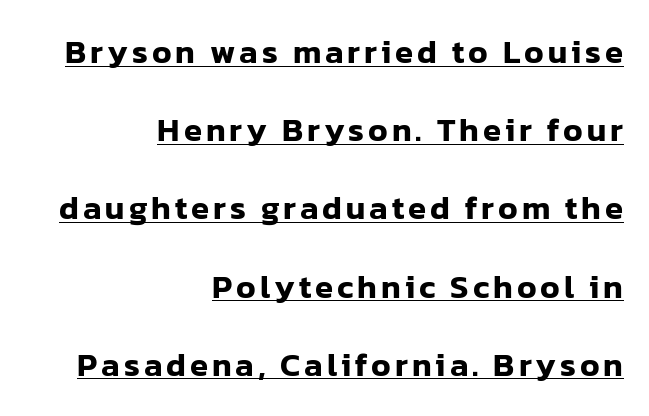
{"serif": "no", "italic": "no", "width": "normal", "stroke_contrast": "low", "x_height": "medium", "monospaced": "no", "underline": "yes", "align": "right", "line_spacing": "loose", "line_spacing_ratio": 2.37, "glyph_px": 33}
